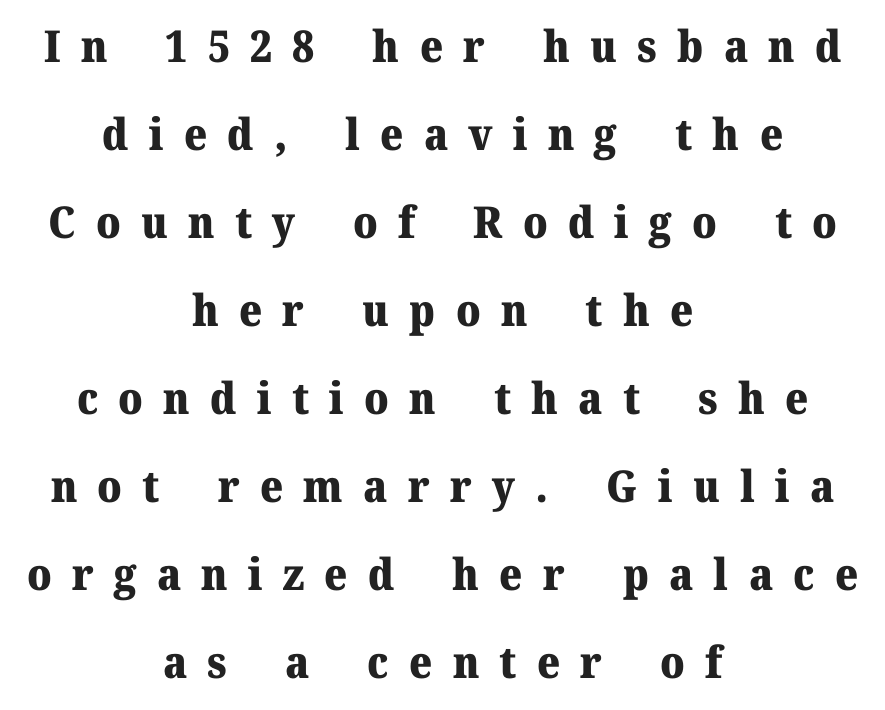
A serif font was chosen for this passage. The tracking reads as deliberately expanded to a designer's eye. This sample has the flowing, uneven cadence of proportional lettering. No italicization has been applied; the sample stays upright. The rendering uses a large line-height, opening up the rows.
